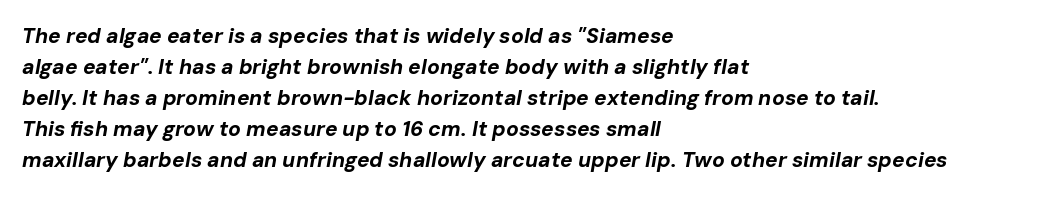
The image shows 21 px bold type, italic (leaning right); set left-aligned, normal line spacing (1.48x), normal letter spacing, not underlined.
